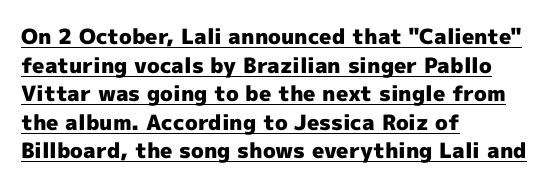
{"italic": "no", "bold": "yes", "underline": "yes", "align": "left", "line_spacing": "normal", "line_spacing_ratio": 1.36, "letter_spacing": "normal", "letter_spacing_em": 0.0, "glyph_px": 21}
